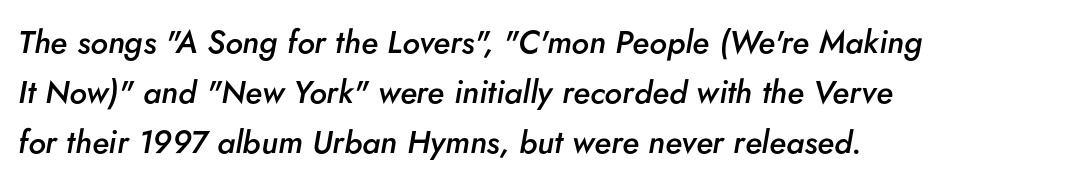
Q: Is the text bold? A: Semi-bold.
Q: Is the text italic (slanted)? A: Yes, it leans right by about 5 degrees.
Q: Is the text underlined? A: No.
Q: How is the paragraph aligned? A: Left-aligned.
Q: Is the spacing between letters normal or unusually wide? A: Normal.
Q: Is the spacing between lines tight, normal or loose? A: Normal.
Q: Width (condensed, normal, or wide)? A: Normal.
Q: Stroke contrast? A: Low.
Q: x-height? A: Small.
Q: Monospaced? A: No.
